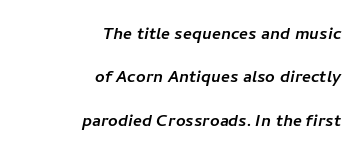
{"underline": "no", "align": "right", "line_spacing": "loose", "line_spacing_ratio": 2.06, "letter_spacing": "normal", "letter_spacing_em": 0.0, "glyph_px": 21}
